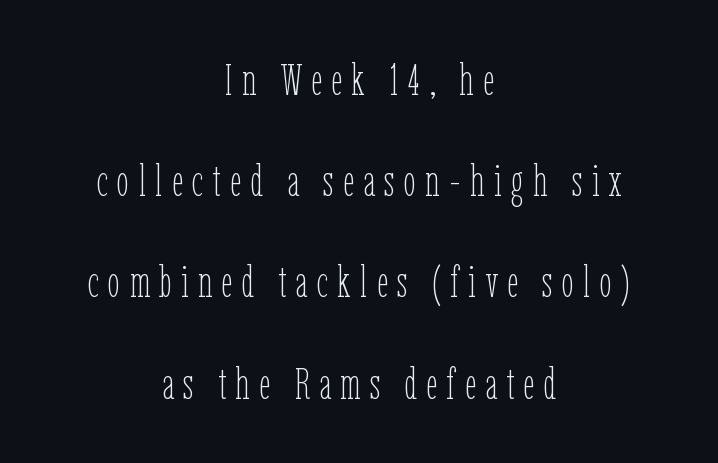
The image shows 44 px thin, condensed type, upright; set centered, loose line spacing (2.3x), unusually wide letter spacing (+0.21 em), not underlined; low stroke contrast and a medium x-height.
